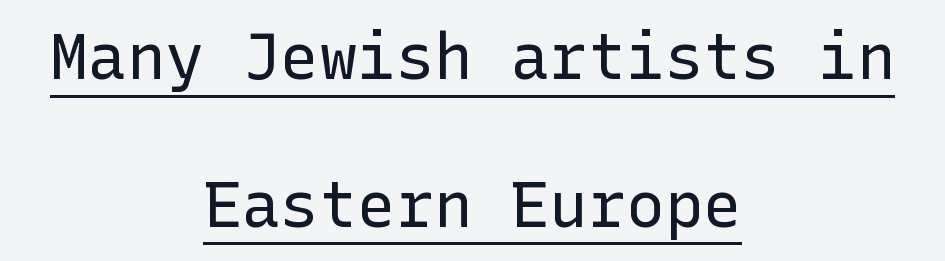
Q: Is the text bold? A: No.
Q: Is the text italic (slanted)? A: No, it is upright.
Q: Is the typeface a serif or a sans-serif typeface? A: Sans-serif.
Q: Is the text underlined? A: Yes.
Q: How is the paragraph aligned? A: Centered.
Q: Is the spacing between letters normal or unusually wide? A: Normal.
Q: Is the spacing between lines tight, normal or loose? A: Loose.
Q: Width (condensed, normal, or wide)? A: Normal.
Q: Stroke contrast? A: Low.
Q: x-height? A: Medium.
